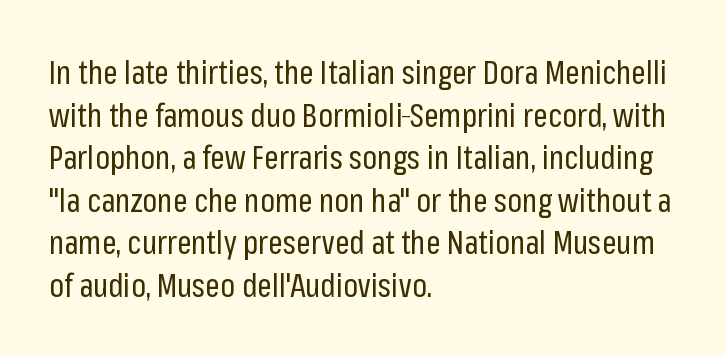
Q: Is the text bold? A: No.
Q: Is the text italic (slanted)? A: No, it is upright.
Q: Is the typeface a serif or a sans-serif typeface? A: Sans-serif.
Q: Is the text underlined? A: No.
Q: How is the paragraph aligned? A: Left-aligned.
Q: Is the spacing between letters normal or unusually wide? A: Normal.
Q: Is the spacing between lines tight, normal or loose? A: Normal.
Q: Width (condensed, normal, or wide)? A: Condensed.
Q: Stroke contrast? A: Low.
Q: x-height? A: Medium.
Q: Monospaced? A: No.
